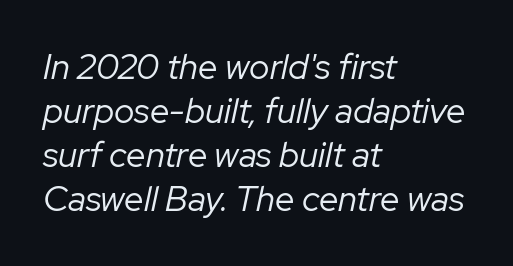
{"italic": "yes", "lean": "right", "slant_degrees": 12, "bold": "no", "weight": "regular", "width": "normal", "stroke_contrast": "low", "x_height": "medium", "monospaced": "no", "underline": "no", "align": "left", "line_spacing": "normal", "line_spacing_ratio": 1.26, "letter_spacing": "normal", "letter_spacing_em": 0.0, "glyph_px": 35}
